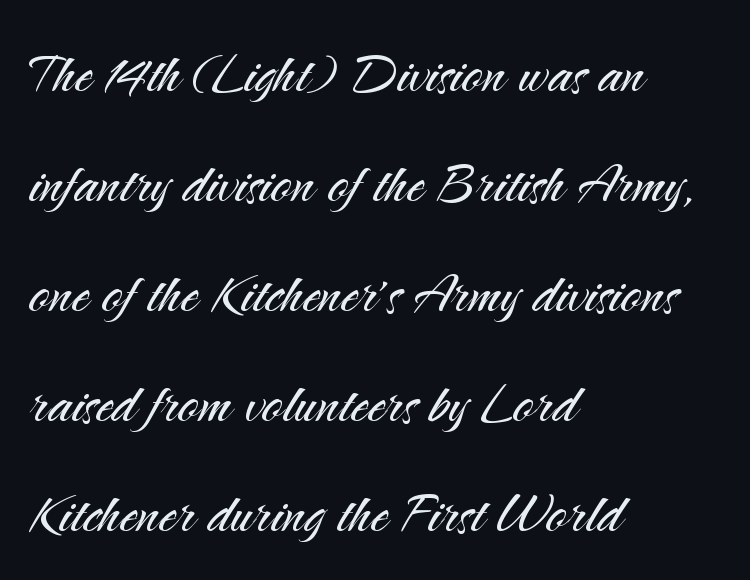
The image shows 70 px light sans-serif type; set left-aligned, normal line spacing (1.57x), normal letter spacing, not underlined; medium stroke contrast and a small x-height.
